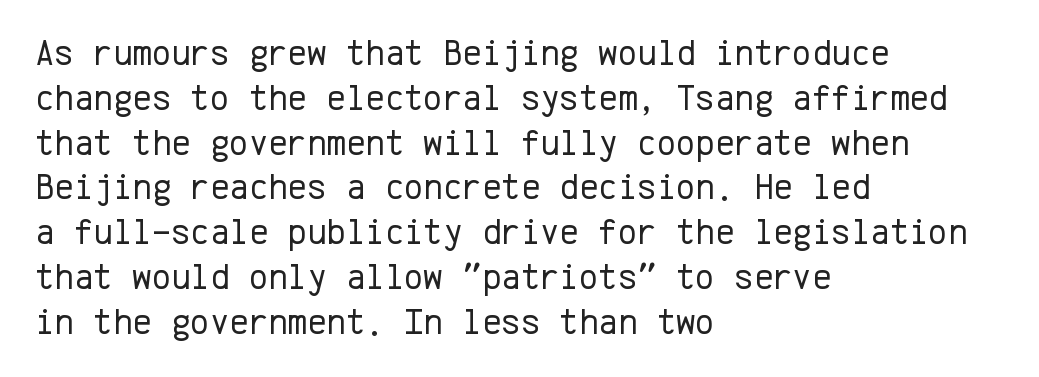
Q: Is the text bold? A: No.
Q: Is the text italic (slanted)? A: No, it is upright.
Q: Is the typeface a serif or a sans-serif typeface? A: Sans-serif.
Q: Is the text underlined? A: No.
Q: How is the paragraph aligned? A: Left-aligned.
Q: Is the spacing between letters normal or unusually wide? A: Normal.
Q: Width (condensed, normal, or wide)? A: Normal.
Q: Stroke contrast? A: Low.
Q: x-height? A: Medium.
Q: Monospaced? A: Yes.
